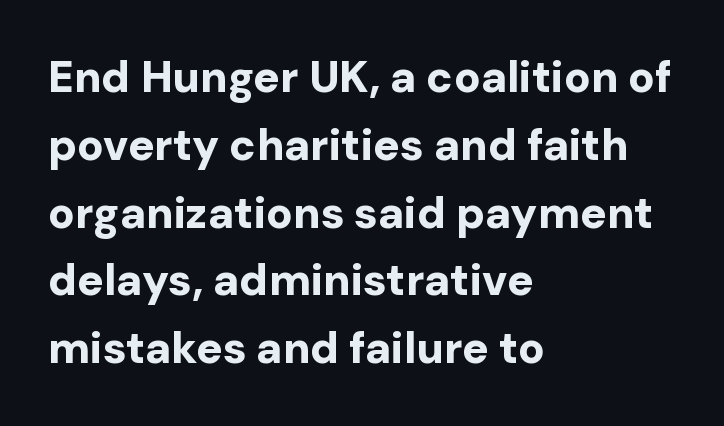
{"serif": "no", "italic": "no", "bold": "yes", "weight": "bold", "width": "normal", "stroke_contrast": "low", "x_height": "medium", "monospaced": "no", "underline": "no", "align": "left", "line_spacing": "normal", "line_spacing_ratio": 1.54, "letter_spacing": "normal", "letter_spacing_em": 0.0, "glyph_px": 44}
